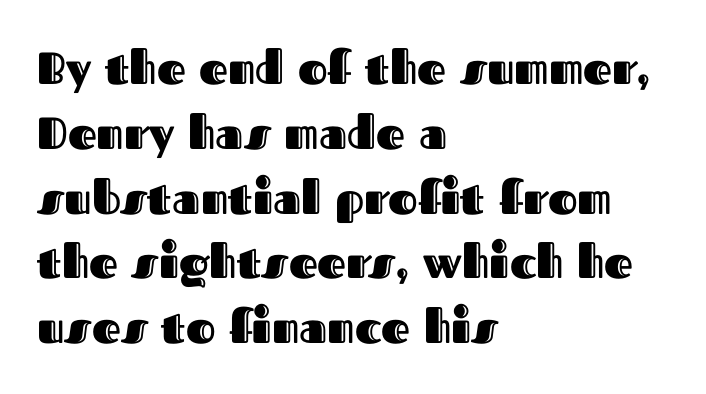
Q: Is the text italic (slanted)? A: No, it is upright.
Q: Is the text underlined? A: No.
Q: How is the paragraph aligned? A: Left-aligned.
Q: Is the spacing between letters normal or unusually wide? A: Normal.
Q: Is the spacing between lines tight, normal or loose? A: Normal.
Q: Width (condensed, normal, or wide)? A: Normal.
Q: x-height? A: Medium.
Q: Monospaced? A: No.
